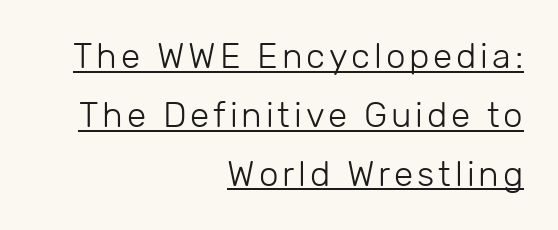
The image shows 35 px light sans-serif type, upright; set right-aligned, normal line spacing (1.68x), underlined; low stroke contrast and a medium x-height.
